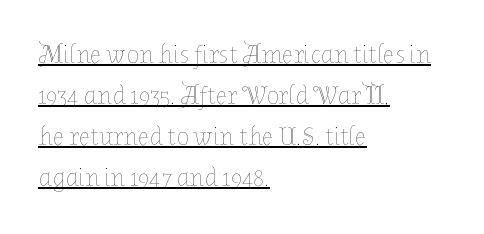
{"italic": "no", "bold": "no", "underline": "yes", "align": "left", "line_spacing": "normal", "line_spacing_ratio": 1.58, "letter_spacing": "normal", "letter_spacing_em": 0.0, "glyph_px": 26}
